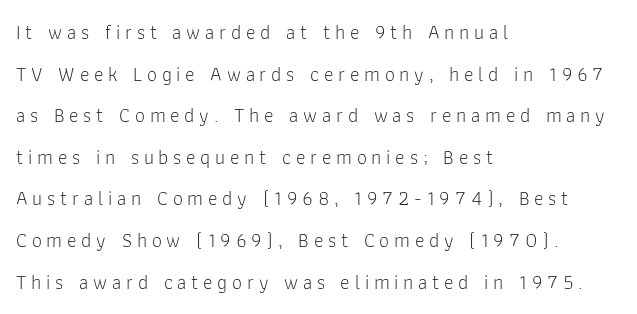
The image shows 20 px text type, upright; set left-aligned, loose line spacing (2.08x), unusually wide letter spacing (+0.24 em), not underlined.
